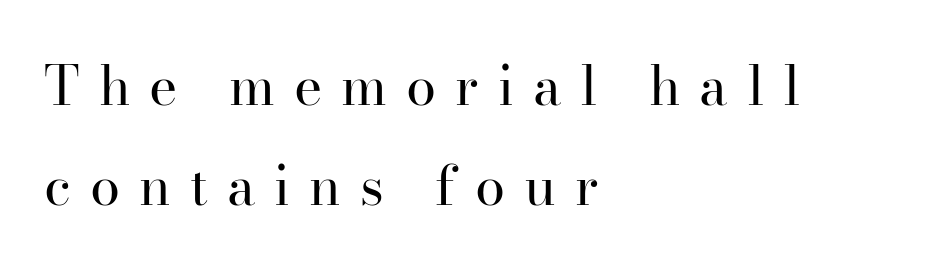
The image shows 54 px regular-weight serif type, upright; set left-aligned, line spacing 1.86x, unusually wide letter spacing (+0.35 em), not underlined; high stroke contrast and a small x-height.
